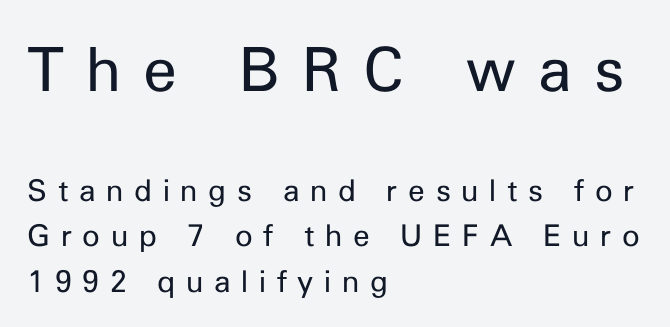
Q: Is the text bold? A: No.
Q: Is the text italic (slanted)? A: No, it is upright.
Q: Is the typeface a serif or a sans-serif typeface? A: Sans-serif.
Q: Is the text underlined? A: No.
Q: How is the paragraph aligned? A: Left-aligned.
Q: Is the spacing between letters normal or unusually wide? A: Unusually wide.
Q: Is the spacing between lines tight, normal or loose? A: Normal.
Q: Which block of text is set in a larger size, the first (top) or the second (bottom)? A: The first (top) one.
Q: Width (condensed, normal, or wide)? A: Normal.
Q: Stroke contrast? A: Low.
Q: x-height? A: Medium.
Q: Monospaced? A: No.
